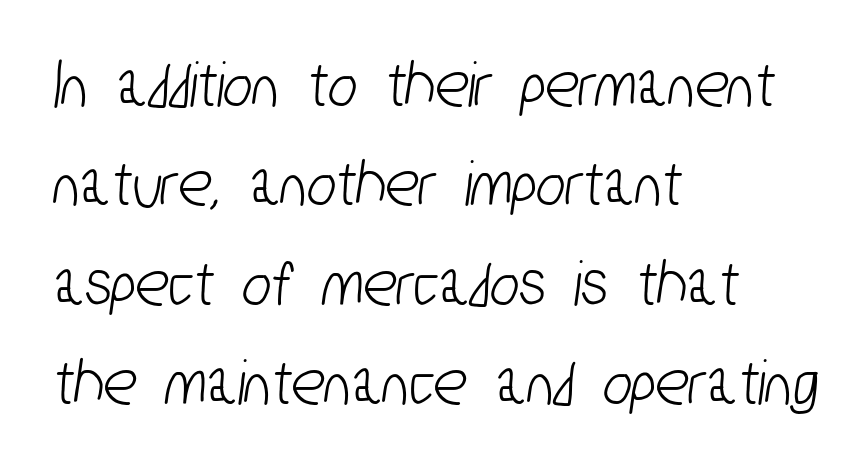
Q: Is the typeface a serif or a sans-serif typeface? A: Sans-serif.
Q: Is the text underlined? A: No.
Q: How is the paragraph aligned? A: Left-aligned.
Q: Is the spacing between letters normal or unusually wide? A: Normal.
Q: Is the spacing between lines tight, normal or loose? A: Normal.
Q: Width (condensed, normal, or wide)? A: Condensed.
Q: Stroke contrast? A: Low.
Q: x-height? A: Medium.
Q: Monospaced? A: No.
